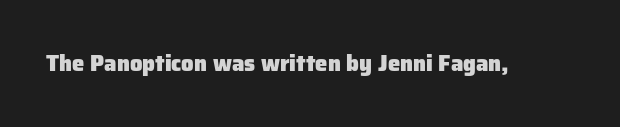
Short note: letters normally spaced. Words float on clear page, feet unadorned. The letters stand upright; this is a roman face. Heavy, bold letterforms.
